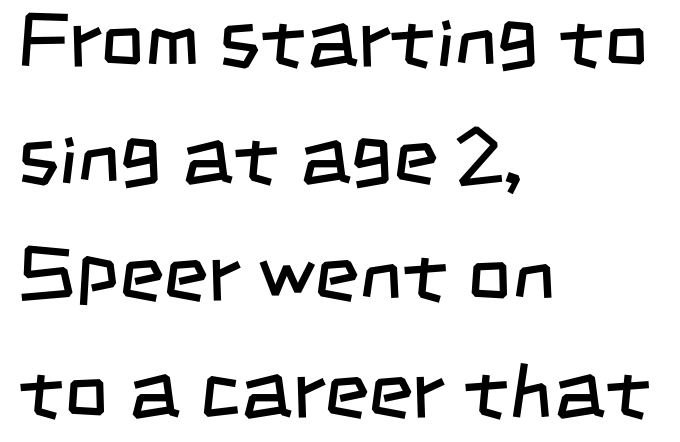
The image shows 77 px regular-weight, condensed sans-serif type; set left-aligned, normal line spacing (1.52x), normal letter spacing, not underlined; low stroke contrast and a large x-height.
